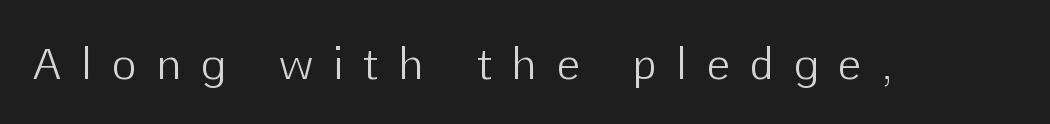
{"serif": "no", "italic": "no", "bold": "no", "weight": "light", "width": "normal", "stroke_contrast": "low", "x_height": "medium", "monospaced": "no", "underline": "no", "letter_spacing": "wide", "letter_spacing_em": 0.5, "glyph_px": 42}
